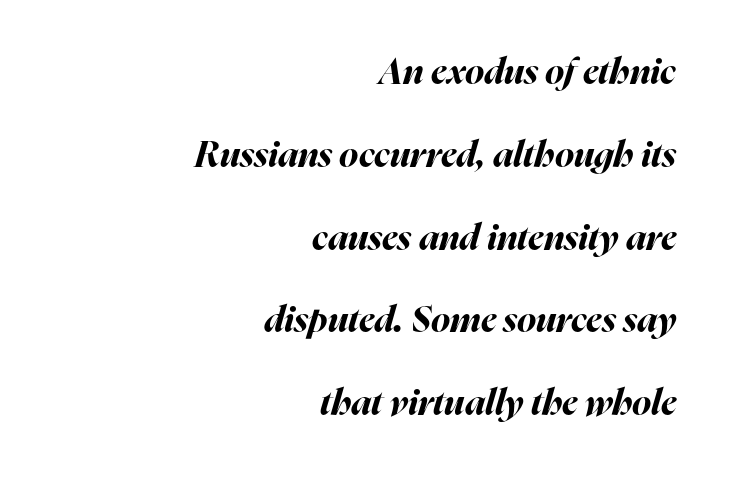
The vertical gap from one line to the next is large. The space beneath each line is pristine and unruled. Is this a fixed-width face? No — the glyphs have proportional, varying widths. The whole block is typeset with a tilt. Nothing unusual about the tracking: characters are spaced as the font intends.
